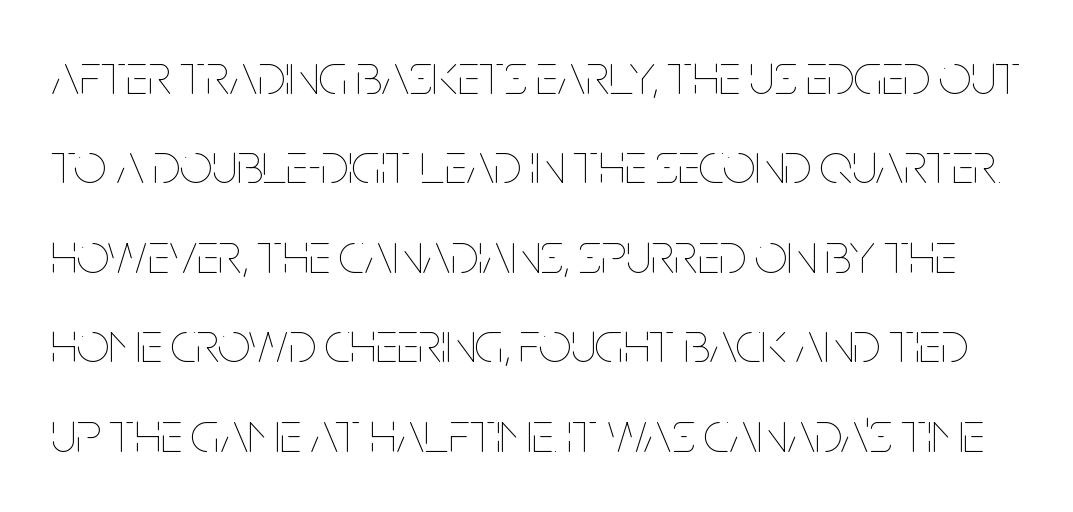
The image shows 57 px thin, condensed type, upright; set normal line spacing (1.57x), normal letter spacing, not underlined; low stroke contrast and a large x-height.
